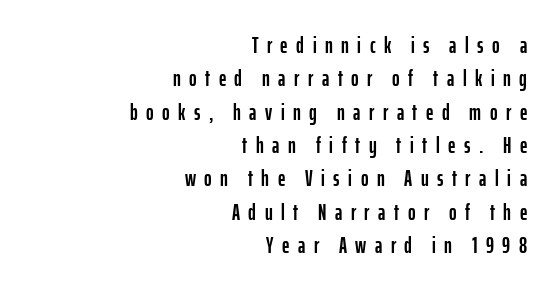
The image shows 23 px text type, upright; set right-aligned, normal line spacing (1.45x), unusually wide letter spacing (+0.37 em), not underlined.
